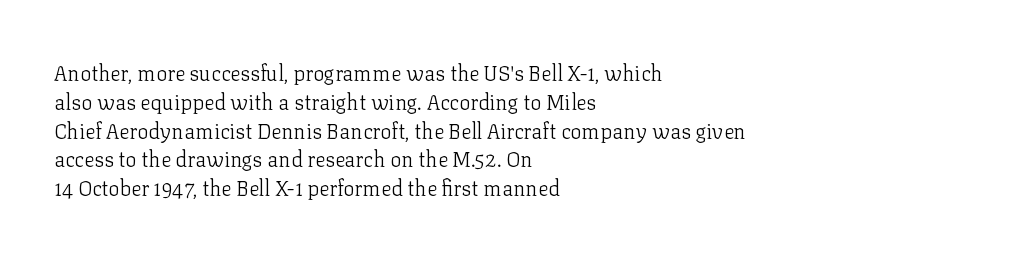
Each new line begins a customary step beneath the previous one. Stems here are at most as thick as an everyday book face. Words appear dense and cohesive because spacing is normal. Descenders hang freely into open space. The axis of the letterforms is exactly vertical.
